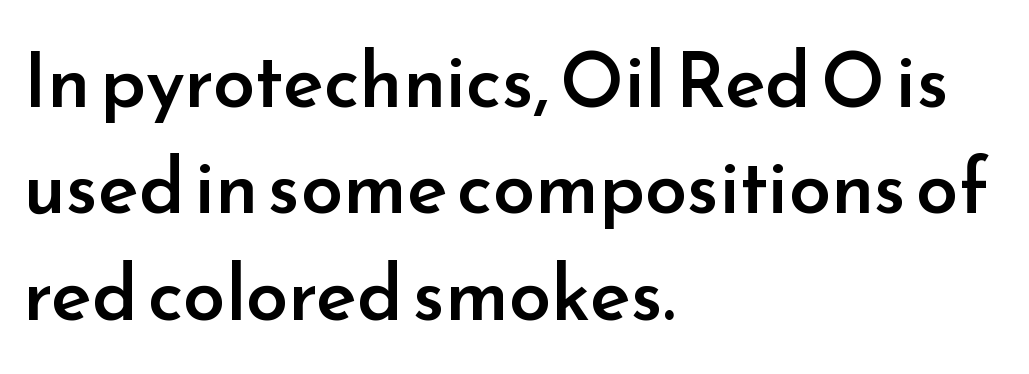
Q: Is the text bold? A: Semi-bold.
Q: Is the text italic (slanted)? A: No, it is upright.
Q: Is the typeface a serif or a sans-serif typeface? A: Sans-serif.
Q: Is the text underlined? A: No.
Q: How is the paragraph aligned? A: Left-aligned.
Q: Is the spacing between letters normal or unusually wide? A: Normal.
Q: Is the spacing between lines tight, normal or loose? A: Normal.
Q: Width (condensed, normal, or wide)? A: Normal.
Q: Stroke contrast? A: Low.
Q: x-height? A: Small.
Q: Monospaced? A: No.
